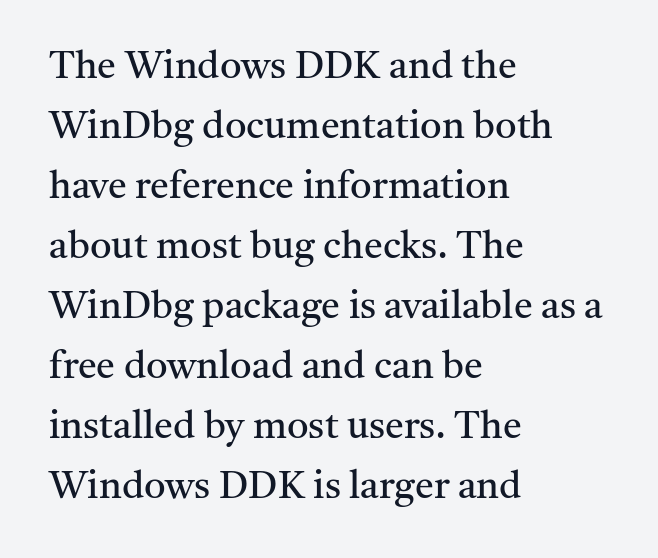
Q: Is the text bold? A: No.
Q: Is the text italic (slanted)? A: No, it is upright.
Q: Is the typeface a serif or a sans-serif typeface? A: Serif.
Q: Is the text underlined? A: No.
Q: How is the paragraph aligned? A: Left-aligned.
Q: Is the spacing between letters normal or unusually wide? A: Normal.
Q: Is the spacing between lines tight, normal or loose? A: Normal.
Q: Width (condensed, normal, or wide)? A: Normal.
Q: Stroke contrast? A: Medium.
Q: x-height? A: Medium.
Q: Monospaced? A: No.
